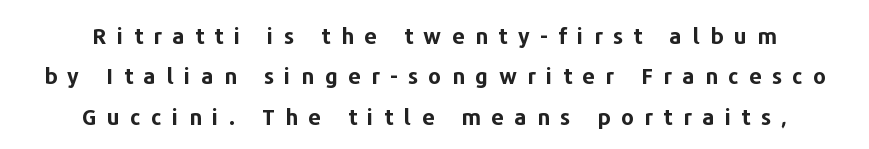
{"italic": "no", "bold": "yes", "underline": "no", "align": "center", "line_spacing_ratio": 1.83, "letter_spacing": "wide", "letter_spacing_em": 0.48, "glyph_px": 22}
